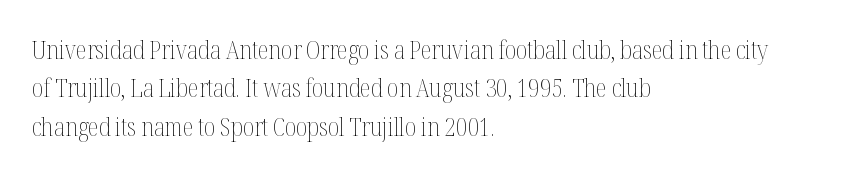
Q: Is the text bold? A: No.
Q: Is the text italic (slanted)? A: No, it is upright.
Q: Is the text underlined? A: No.
Q: How is the paragraph aligned? A: Left-aligned.
Q: Is the spacing between letters normal or unusually wide? A: Normal.
Q: Is the spacing between lines tight, normal or loose? A: Normal.
